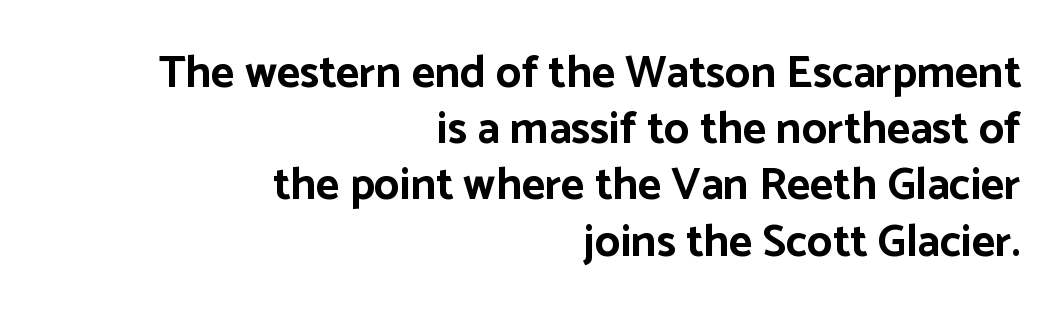
The image shows 45 px bold sans-serif type, upright; set right-aligned, normal line spacing (1.25x), normal letter spacing, not underlined; low stroke contrast and a medium x-height.
